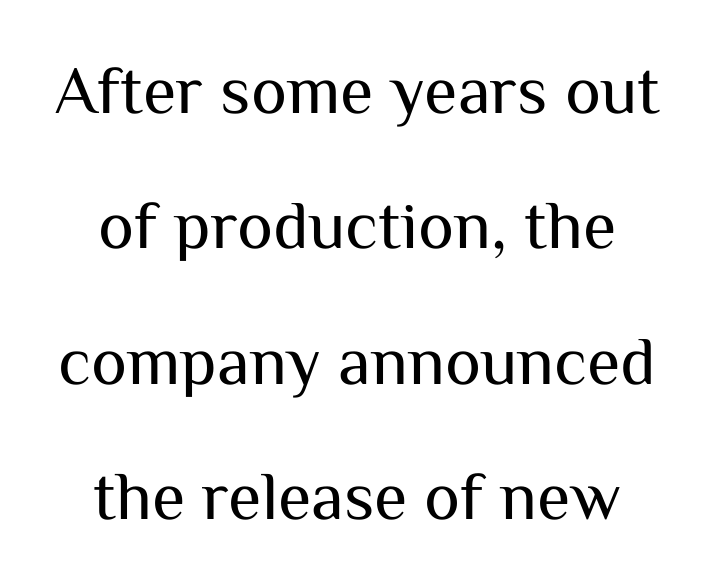
Q: Is the text bold? A: No.
Q: Is the text italic (slanted)? A: No, it is upright.
Q: Is the typeface a serif or a sans-serif typeface? A: Sans-serif.
Q: Is the text underlined? A: No.
Q: Is the spacing between letters normal or unusually wide? A: Normal.
Q: Is the spacing between lines tight, normal or loose? A: Loose.
Q: Width (condensed, normal, or wide)? A: Normal.
Q: Stroke contrast? A: Medium.
Q: x-height? A: Medium.
Q: Monospaced? A: No.
